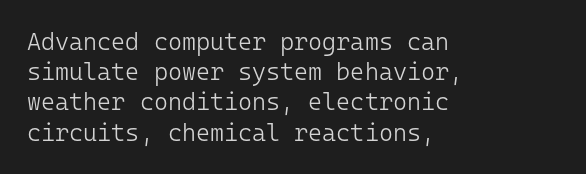
The weight would be labelled regular, book, light, or lighter still. Every stem runs plumb, perpendicular to the baseline. Descender tails drop into unmarked territory. One glance says typical: line gaps are just what's usual.
